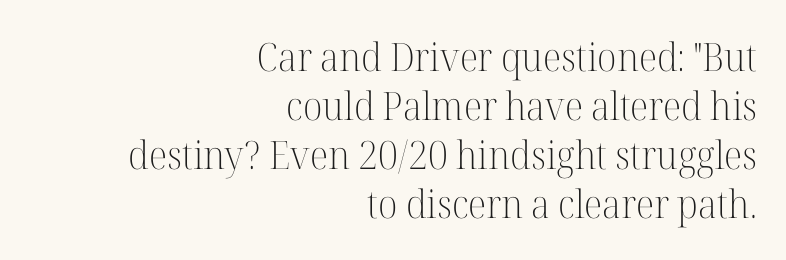
{"serif": "yes", "italic": "no", "bold": "no", "weight": "light", "width": "normal", "stroke_contrast": "high", "x_height": "medium", "monospaced": "no", "underline": "no", "align": "right", "line_spacing": "normal", "line_spacing_ratio": 1.26, "letter_spacing": "normal", "letter_spacing_em": 0.0, "glyph_px": 39}
